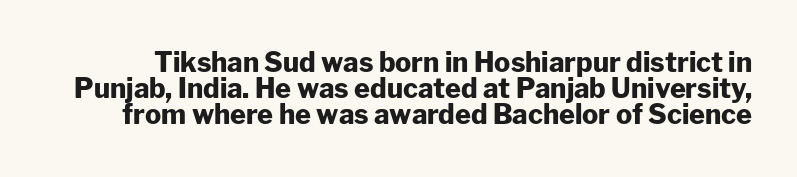
The image shows 27 px bold type, upright; set tight line spacing (0.97x), normal letter spacing, not underlined.
